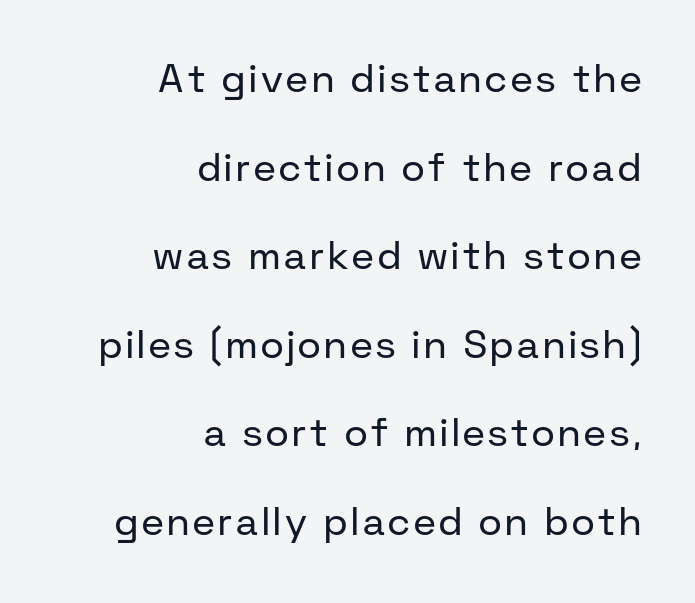
The image shows 39 px regular-weight sans-serif type, upright; set right-aligned, loose line spacing (2.27x), not underlined; low stroke contrast and a medium x-height.
